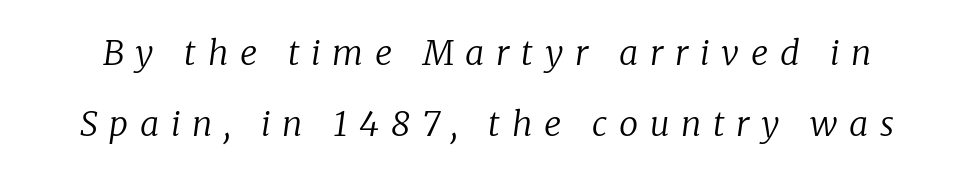
Spacing verdict: proportional, widths tailored to each character. The glyphs are unaccompanied by any horizontal stroke below them. The letterforms stand isolated, each surrounded by extra space. Airy leading.
